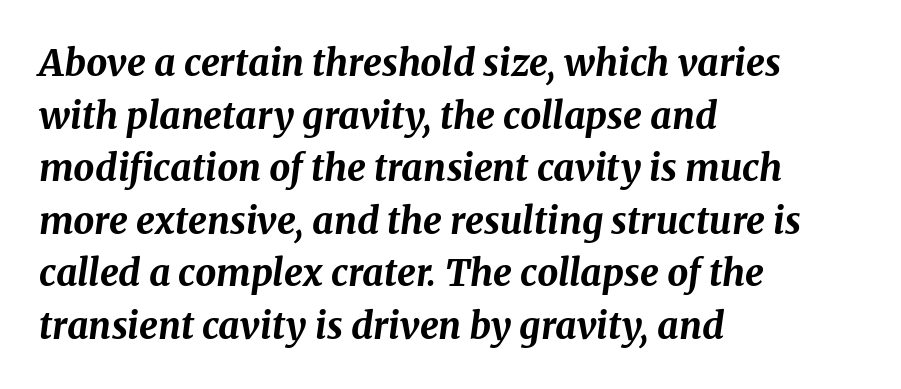
Q: Is the text bold? A: Yes.
Q: Is the text italic (slanted)? A: Yes, it leans right by about 8 degrees.
Q: Is the text underlined? A: No.
Q: How is the paragraph aligned? A: Left-aligned.
Q: Is the spacing between letters normal or unusually wide? A: Normal.
Q: Is the spacing between lines tight, normal or loose? A: Normal.
Q: Width (condensed, normal, or wide)? A: Normal.
Q: Stroke contrast? A: Medium.
Q: x-height? A: Medium.
Q: Monospaced? A: No.
